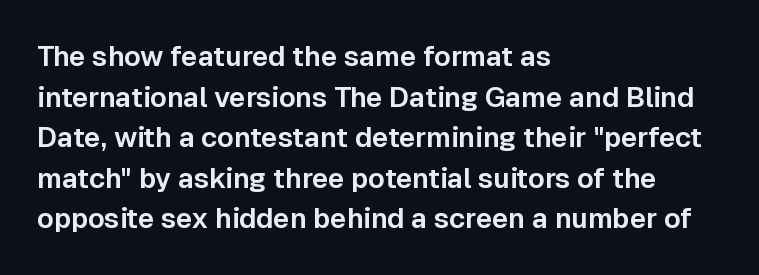
The rendering uses natural spacing where letterforms have individual widths. These lines were composed using upright roman letters. Observe the ordinary spacing: letters are neighbours, not strangers. The block of text has a typical density, with ordinary space between rows. Unlike a traditional serif, this face leaves its strokes unadorned. Honestly, there is no underline to notice here at all.
